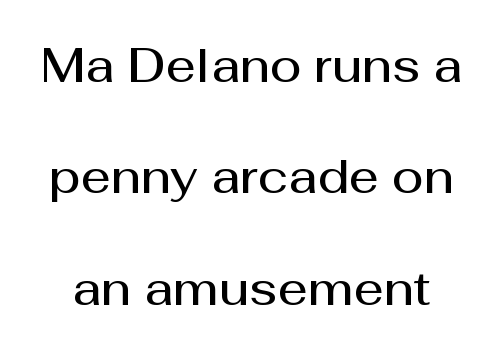
The image shows 47 px semibold sans-serif type, upright; set loose line spacing (2.37x), normal letter spacing, not underlined; medium stroke contrast and a medium x-height.
